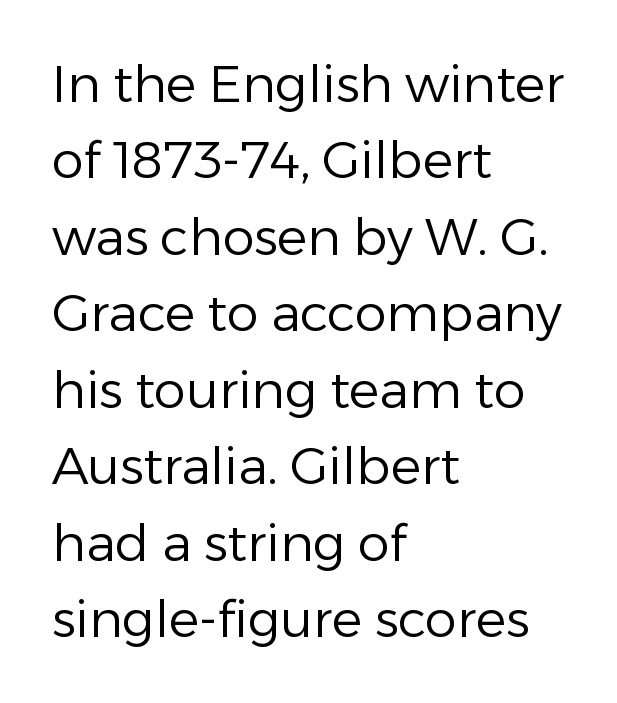
{"serif": "no", "italic": "no", "bold": "no", "weight": "regular", "width": "normal", "stroke_contrast": "low", "x_height": "medium", "monospaced": "no", "underline": "no", "align": "left", "line_spacing": "normal", "line_spacing_ratio": 1.5, "letter_spacing": "normal", "letter_spacing_em": 0.0, "glyph_px": 51}
